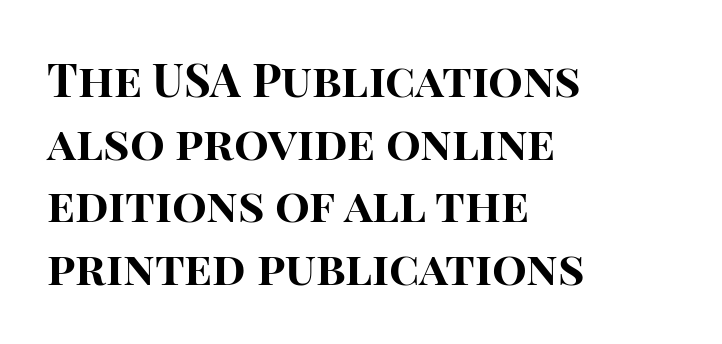
Think of a printed novel: that variable character pitch is what you see here. The letters stand straight up with perfectly vertical stems. Descenders are the only things crossing below the line. The ragged edge is on the right, which tells us the setting is flush left. If you measured baseline to baseline, you'd find a middling distance. Nobody touched the tracking dial on this one.
